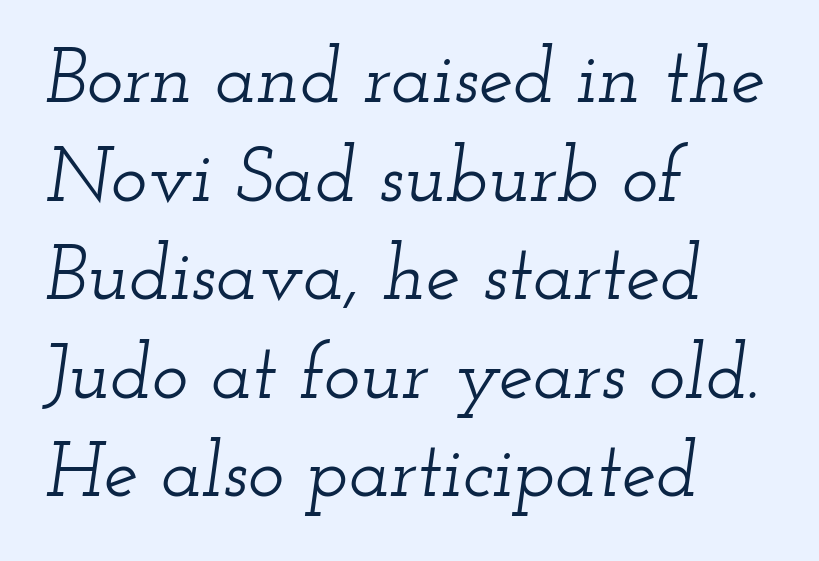
Q: Is the text italic (slanted)? A: Yes, it leans right by about 12 degrees.
Q: Is the typeface a serif or a sans-serif typeface? A: Serif.
Q: Is the text underlined? A: No.
Q: How is the paragraph aligned? A: Left-aligned.
Q: Is the spacing between letters normal or unusually wide? A: Normal.
Q: Is the spacing between lines tight, normal or loose? A: Normal.
Q: Width (condensed, normal, or wide)? A: Wide.
Q: Stroke contrast? A: Low.
Q: x-height? A: Small.
Q: Monospaced? A: No.
